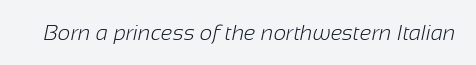
Students, note that the glyphs here touch the page at normal intervals. Any mark beneath the type? The region is blank. Is this a heavy cut? Hardly; it is regular or lighter.
